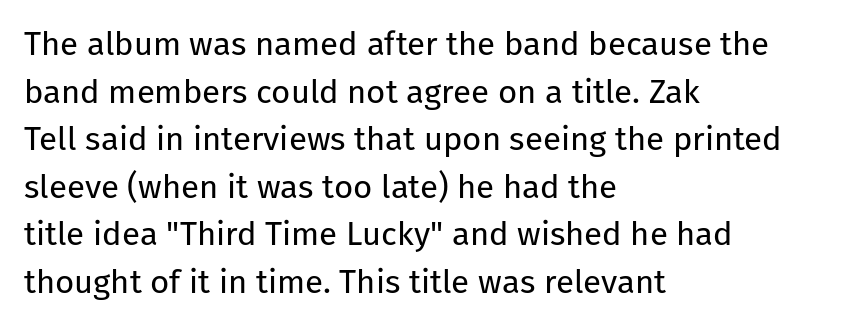
Q: Is the text bold? A: No.
Q: Is the text italic (slanted)? A: No, it is upright.
Q: Is the typeface a serif or a sans-serif typeface? A: Sans-serif.
Q: Is the text underlined? A: No.
Q: How is the paragraph aligned? A: Left-aligned.
Q: Is the spacing between letters normal or unusually wide? A: Normal.
Q: Is the spacing between lines tight, normal or loose? A: Normal.
Q: Width (condensed, normal, or wide)? A: Normal.
Q: Stroke contrast? A: Low.
Q: x-height? A: Medium.
Q: Monospaced? A: No.
